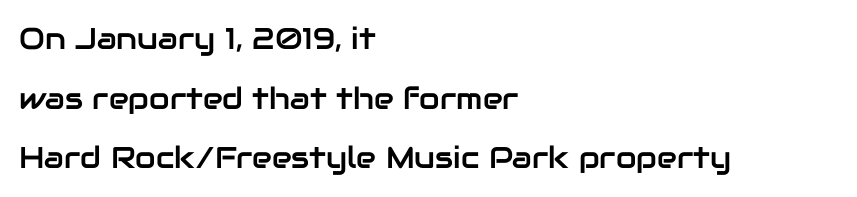
Q: Is the text italic (slanted)? A: No, it is upright.
Q: Is the typeface a serif or a sans-serif typeface? A: Sans-serif.
Q: Is the text underlined? A: No.
Q: How is the paragraph aligned? A: Left-aligned.
Q: Is the spacing between letters normal or unusually wide? A: Normal.
Q: Is the spacing between lines tight, normal or loose? A: Loose.
Q: Width (condensed, normal, or wide)? A: Normal.
Q: Stroke contrast? A: Low.
Q: x-height? A: Medium.
Q: Monospaced? A: No.
